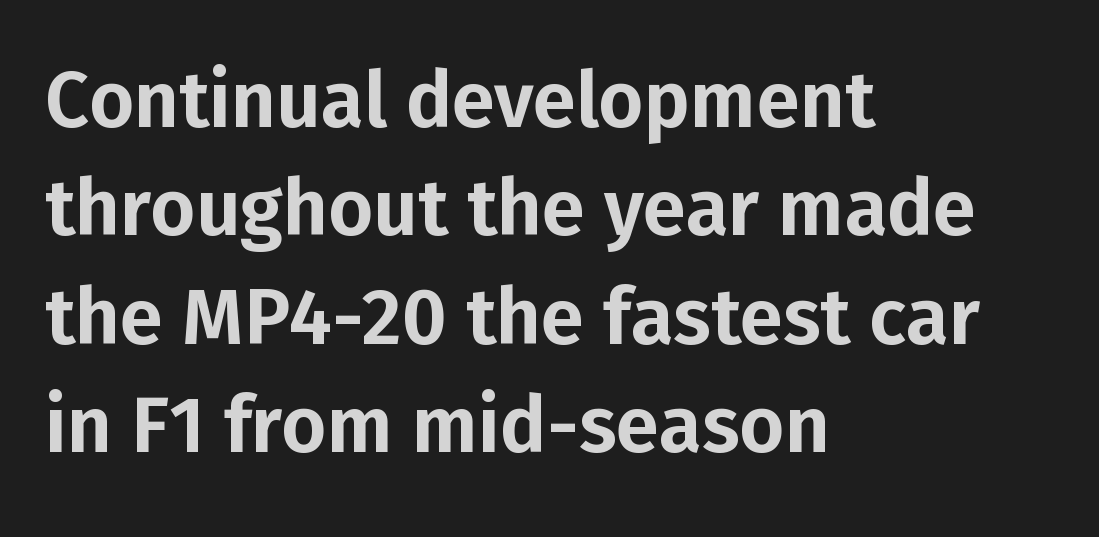
Q: Is the text italic (slanted)? A: No, it is upright.
Q: Is the typeface a serif or a sans-serif typeface? A: Sans-serif.
Q: Is the text underlined? A: No.
Q: How is the paragraph aligned? A: Left-aligned.
Q: Is the spacing between letters normal or unusually wide? A: Normal.
Q: Is the spacing between lines tight, normal or loose? A: Normal.
Q: Width (condensed, normal, or wide)? A: Normal.
Q: Stroke contrast? A: Low.
Q: x-height? A: Medium.
Q: Monospaced? A: No.
